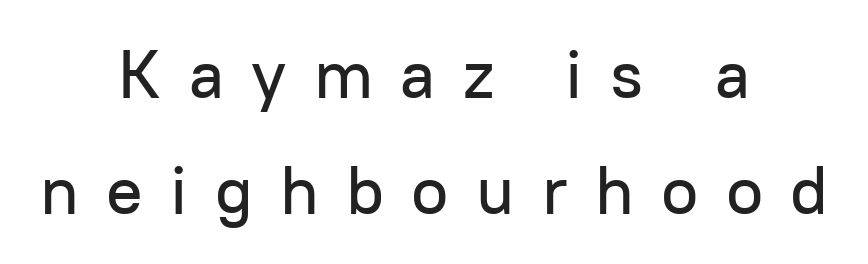
Q: Is the text italic (slanted)? A: No, it is upright.
Q: Is the typeface a serif or a sans-serif typeface? A: Sans-serif.
Q: Is the text underlined? A: No.
Q: How is the paragraph aligned? A: Centered.
Q: Is the spacing between letters normal or unusually wide? A: Unusually wide.
Q: Width (condensed, normal, or wide)? A: Normal.
Q: Stroke contrast? A: Low.
Q: x-height? A: Medium.
Q: Monospaced? A: No.
